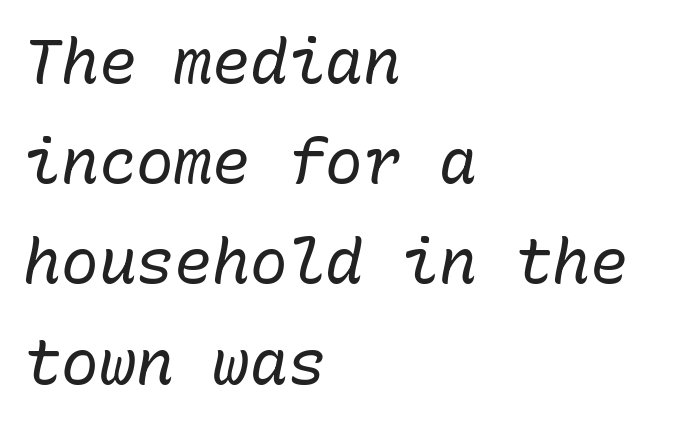
{"italic": "yes", "lean": "right", "slant_degrees": 10, "bold": "no", "weight": "regular", "width": "normal", "stroke_contrast": "low", "x_height": "medium", "monospaced": "yes", "underline": "no", "align": "left", "line_spacing": "normal", "line_spacing_ratio": 1.59, "letter_spacing": "normal", "letter_spacing_em": 0.0, "glyph_px": 63}
